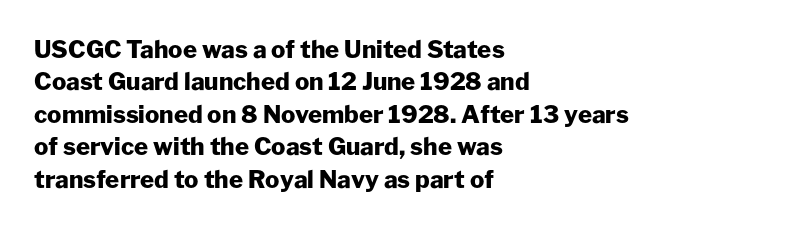
Whoever set this chose a conventional vertical rhythm. Emphasis by weight is at full strength: bold. The setting favours the left margin, as ordinary paragraphs usually do. Glance below the letters and you will spot only blank space. Rendered with straight, roman letterforms.
